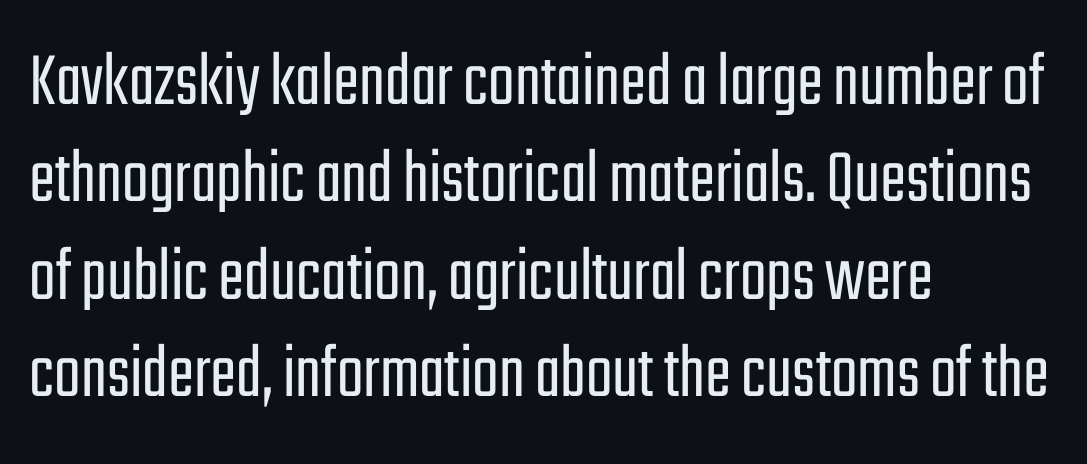
Q: Is the text bold? A: No.
Q: Is the text italic (slanted)? A: No, it is upright.
Q: Is the typeface a serif or a sans-serif typeface? A: Sans-serif.
Q: Is the text underlined? A: No.
Q: How is the paragraph aligned? A: Left-aligned.
Q: Is the spacing between letters normal or unusually wide? A: Normal.
Q: Is the spacing between lines tight, normal or loose? A: Normal.
Q: Width (condensed, normal, or wide)? A: Condensed.
Q: Stroke contrast? A: Low.
Q: x-height? A: Medium.
Q: Monospaced? A: No.
